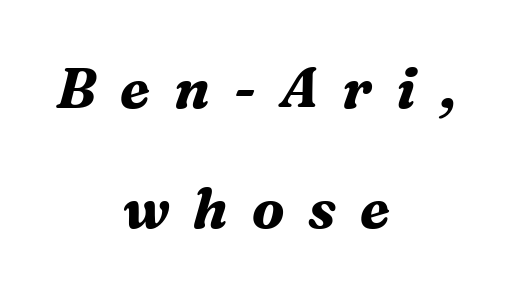
A dark, heavy texture on the line: the type is bold. Rendered with sloped, italic letterforms. The baseline area is clear. Check where the strokes stop: tiny serifs finish them off. This sample has the flowing, uneven cadence of proportional lettering.
